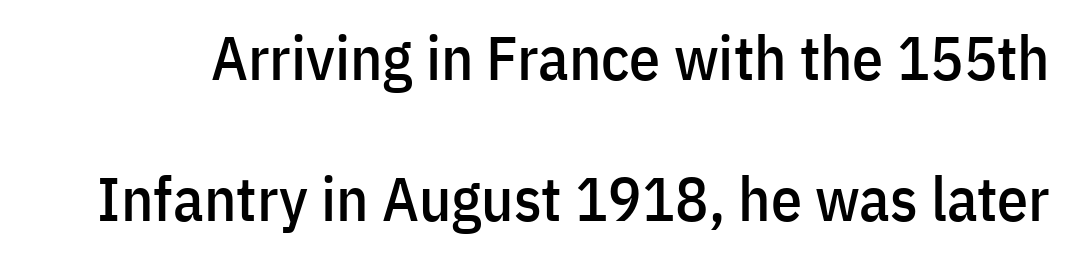
Q: Is the text italic (slanted)? A: No, it is upright.
Q: Is the typeface a serif or a sans-serif typeface? A: Sans-serif.
Q: Is the text underlined? A: No.
Q: Is the spacing between letters normal or unusually wide? A: Normal.
Q: Is the spacing between lines tight, normal or loose? A: Loose.
Q: Width (condensed, normal, or wide)? A: Condensed.
Q: Stroke contrast? A: Low.
Q: x-height? A: Medium.
Q: Monospaced? A: No.
